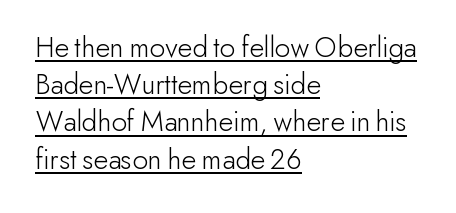
The image shows 30 px light sans-serif type, upright; set left-aligned, line spacing 1.24x, normal letter spacing, underlined; low stroke contrast and a small x-height.
